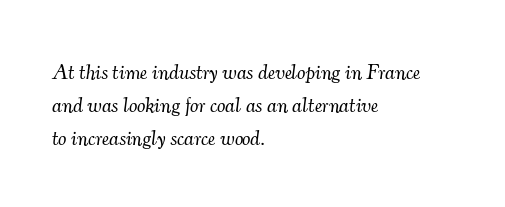
The image shows 21 px text type, italic (leaning right); set left-aligned, normal line spacing (1.58x), normal letter spacing, not underlined.
